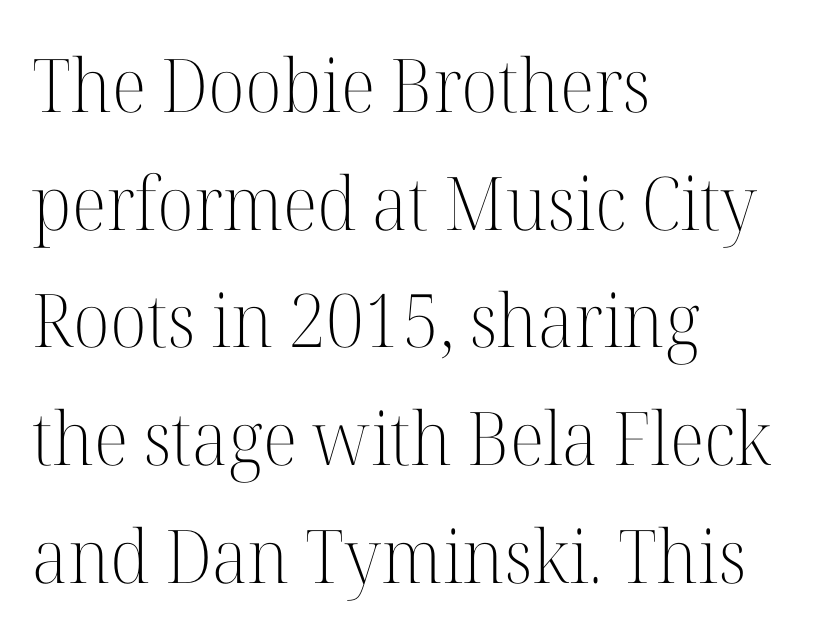
Q: Is the text bold? A: No.
Q: Is the text italic (slanted)? A: No, it is upright.
Q: Is the typeface a serif or a sans-serif typeface? A: Serif.
Q: Is the text underlined? A: No.
Q: How is the paragraph aligned? A: Left-aligned.
Q: Is the spacing between letters normal or unusually wide? A: Normal.
Q: Is the spacing between lines tight, normal or loose? A: Normal.
Q: Width (condensed, normal, or wide)? A: Normal.
Q: Stroke contrast? A: High.
Q: x-height? A: Medium.
Q: Monospaced? A: No.
